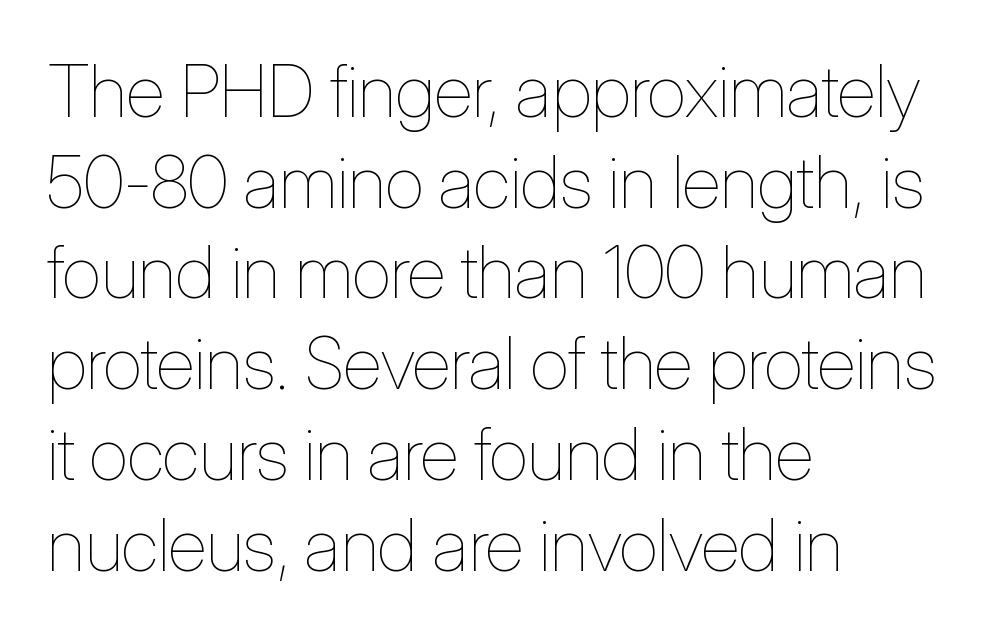
{"italic": "no", "bold": "no", "weight": "thin", "width": "condensed", "stroke_contrast": "low", "x_height": "medium", "monospaced": "no", "underline": "no", "align": "left", "line_spacing": "normal", "line_spacing_ratio": 1.26, "letter_spacing": "normal", "letter_spacing_em": 0.0, "glyph_px": 72}
